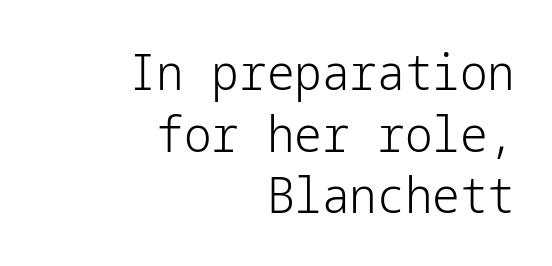
Q: Is the text bold? A: No.
Q: Is the text italic (slanted)? A: No, it is upright.
Q: Is the typeface a serif or a sans-serif typeface? A: Sans-serif.
Q: Is the text underlined? A: No.
Q: How is the paragraph aligned? A: Right-aligned.
Q: Is the spacing between letters normal or unusually wide? A: Normal.
Q: Is the spacing between lines tight, normal or loose? A: Normal.
Q: Width (condensed, normal, or wide)? A: Normal.
Q: Stroke contrast? A: Low.
Q: x-height? A: Medium.
